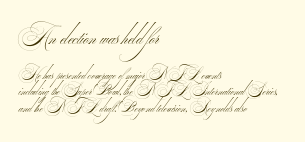
Q: Is the text bold? A: No.
Q: Is the text underlined? A: No.
Q: How is the paragraph aligned? A: Left-aligned.
Q: Is the spacing between letters normal or unusually wide? A: Normal.
Q: Which block of text is set in a larger size, the first (top) or the second (bottom)? A: The first (top) one.
